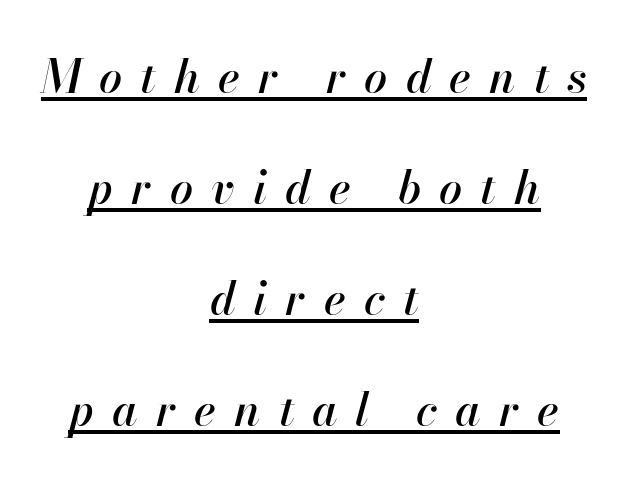
The typesetter chose a symmetrical, centered arrangement here. Honestly, the underline is the first thing you notice here. Loosely led — the rows are spread out. You could only call the tracking loose — the letters float apart. Each letter keeps its own natural width here, so spacing adapts to shape. Slant detected: the letters are inclined.
